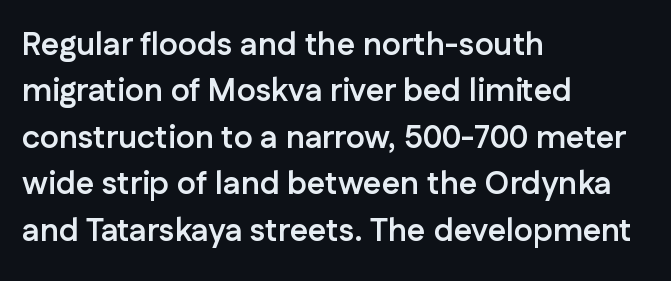
The image shows 32 px semibold sans-serif type, upright; set left-aligned, normal line spacing (1.45x), normal letter spacing, not underlined; low stroke contrast and a medium x-height.
